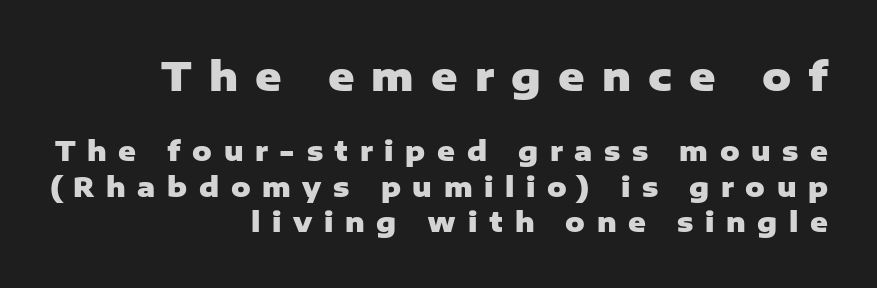
{"serif": "no", "italic": "no", "bold": "yes", "weight": "heavy", "width": "normal", "stroke_contrast": "low", "x_height": "medium", "monospaced": "no", "underline": "no", "align": "right", "line_spacing": "normal", "line_spacing_ratio": 1.31, "letter_spacing": "wide", "letter_spacing_em": 0.43, "larger_block": "first", "size_ratio": 1.48, "glyph_px": 40}
